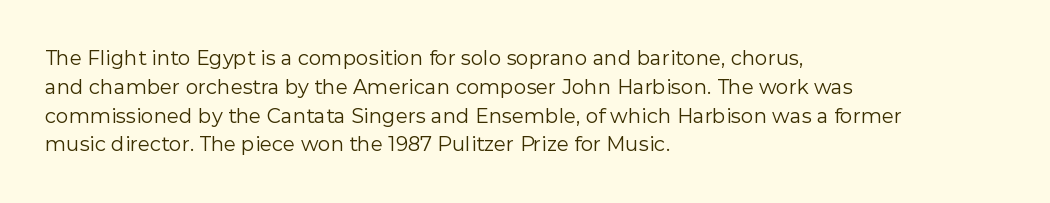
{"italic": "no", "bold": "no", "underline": "no", "align": "left", "line_spacing": "normal", "line_spacing_ratio": 1.44, "letter_spacing": "normal", "letter_spacing_em": 0.0, "glyph_px": 20}
